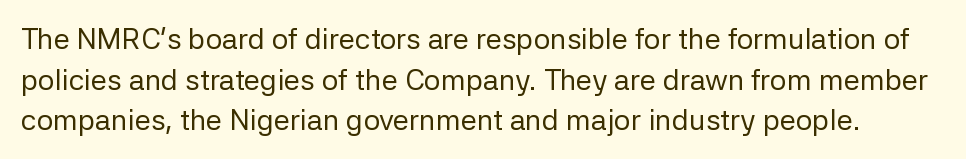
{"serif": "no", "italic": "no", "bold": "no", "weight": "regular", "width": "normal", "stroke_contrast": "low", "x_height": "medium", "monospaced": "no", "underline": "no", "line_spacing": "normal", "line_spacing_ratio": 1.4, "letter_spacing": "normal", "letter_spacing_em": 0.0, "glyph_px": 29}
